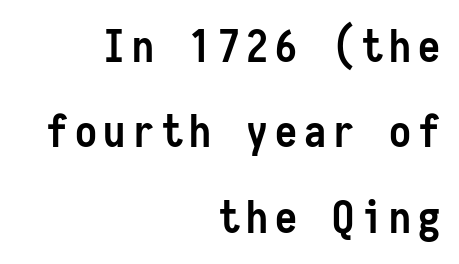
The image shows 44 px semibold, condensed sans-serif type, upright, monospaced; set right-aligned, loose line spacing (1.94x), not underlined; low stroke contrast and a medium x-height.
